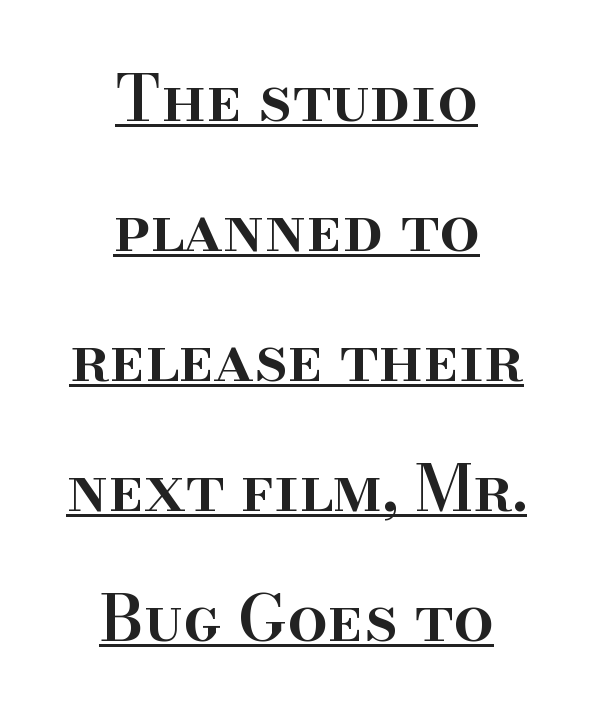
The image shows 64 px semibold serif type, upright; set centered, loose line spacing (2.03x), normal letter spacing, underlined; high stroke contrast and a small x-height.
